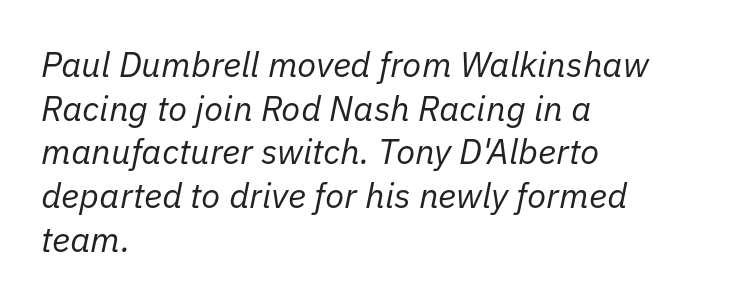
Is this a heavy cut? Hardly; it is regular or lighter. How are the letters spaced? Ordinarily, with no added tracking. These lines are set flush left with a ragged right edge. What's the leading like? Ordinary, nothing unusual. Bare-footed words on every line.
